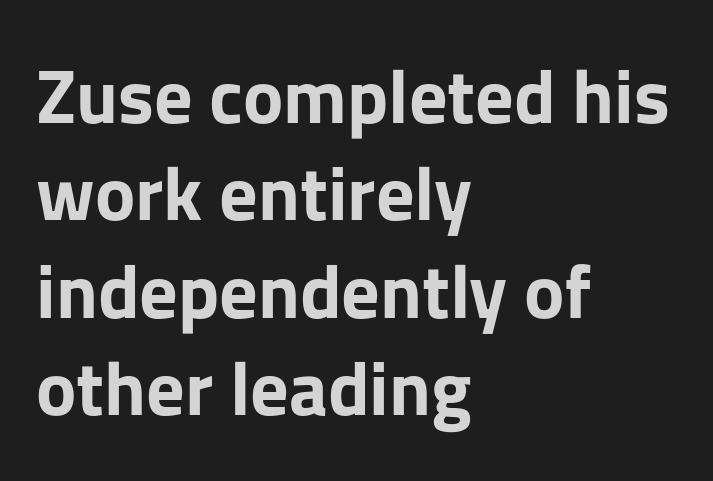
{"serif": "no", "italic": "no", "bold": "yes", "weight": "bold", "width": "normal", "stroke_contrast": "low", "x_height": "medium", "monospaced": "no", "underline": "no", "align": "left", "line_spacing": "normal", "line_spacing_ratio": 1.28, "letter_spacing": "normal", "letter_spacing_em": 0.0, "glyph_px": 76}
